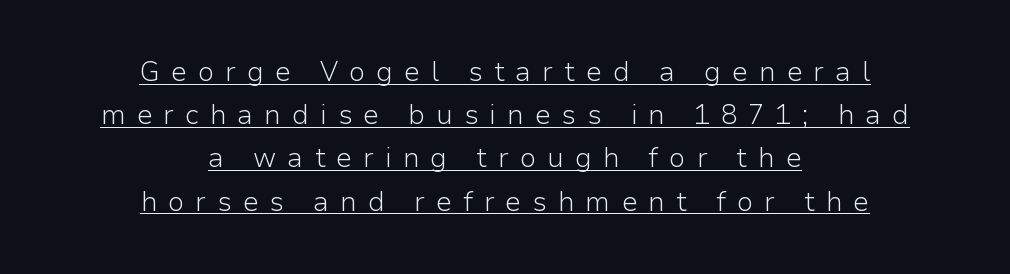
Q: Is the text bold? A: No.
Q: Is the text italic (slanted)? A: No, it is upright.
Q: Is the text underlined? A: Yes.
Q: How is the paragraph aligned? A: Centered.
Q: Is the spacing between letters normal or unusually wide? A: Unusually wide.
Q: Is the spacing between lines tight, normal or loose? A: Normal.
